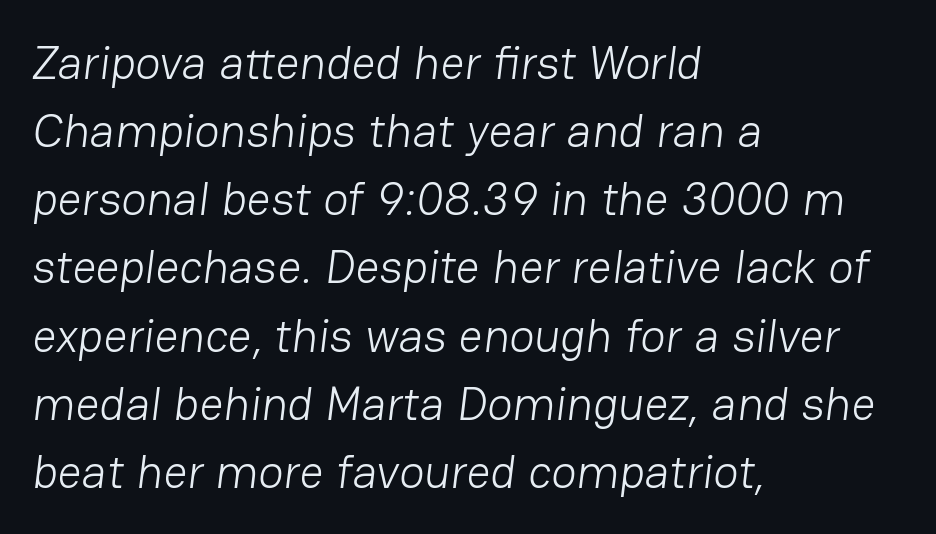
The typesetting does not lean heavy: it is not bold. Letter spacing: default. The area under the type is left untouched. Compared with typical paragraphs, the rows here are spaced about the same. Notice how the passage keeps a crisp vertical edge on the left only. Font category for this specimen: sans-serif.
